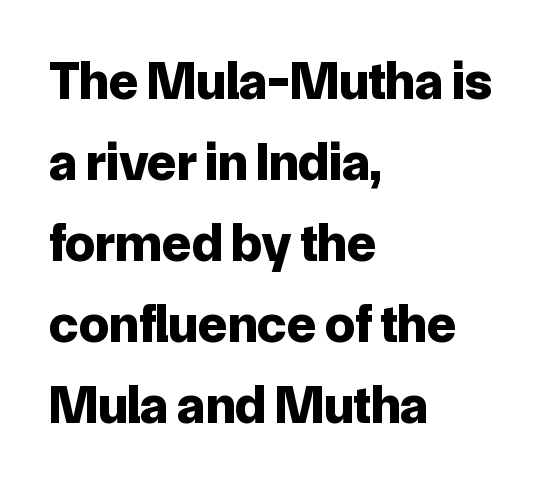
The image shows 54 px bold sans-serif type, upright; set left-aligned, normal line spacing (1.5x), normal letter spacing, not underlined; low stroke contrast and a medium x-height.
